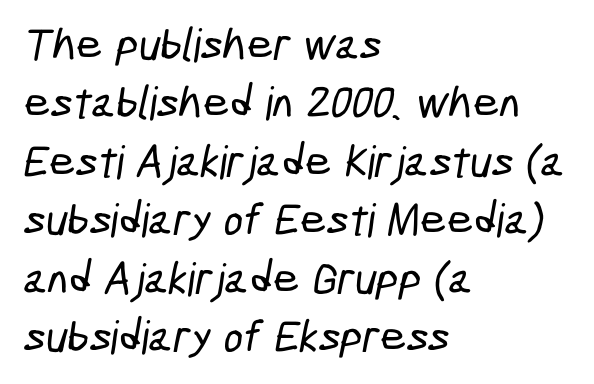
Q: Is the typeface a serif or a sans-serif typeface? A: Sans-serif.
Q: Is the text underlined? A: No.
Q: How is the paragraph aligned? A: Left-aligned.
Q: Is the spacing between letters normal or unusually wide? A: Normal.
Q: Is the spacing between lines tight, normal or loose? A: Normal.
Q: Width (condensed, normal, or wide)? A: Condensed.
Q: Stroke contrast? A: Low.
Q: x-height? A: Medium.
Q: Monospaced? A: No.
